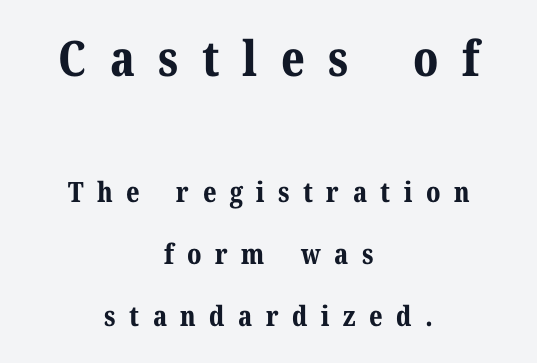
Q: Is the text bold? A: Yes.
Q: Is the text italic (slanted)? A: No, it is upright.
Q: Is the typeface a serif or a sans-serif typeface? A: Serif.
Q: Is the text underlined? A: No.
Q: How is the paragraph aligned? A: Centered.
Q: Is the spacing between letters normal or unusually wide? A: Unusually wide.
Q: Is the spacing between lines tight, normal or loose? A: Loose.
Q: Which block of text is set in a larger size, the first (top) or the second (bottom)? A: The first (top) one.
Q: Width (condensed, normal, or wide)? A: Normal.
Q: Stroke contrast? A: Medium.
Q: x-height? A: Medium.
Q: Monospaced? A: No.
